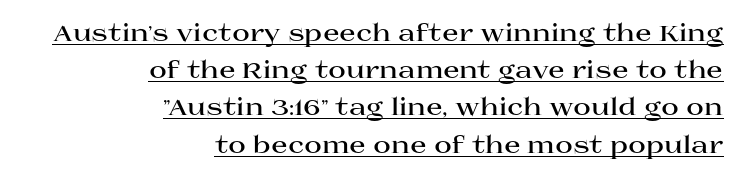
The image shows 24 px bold type, upright; set right-aligned, normal line spacing (1.55x), normal letter spacing, underlined.
